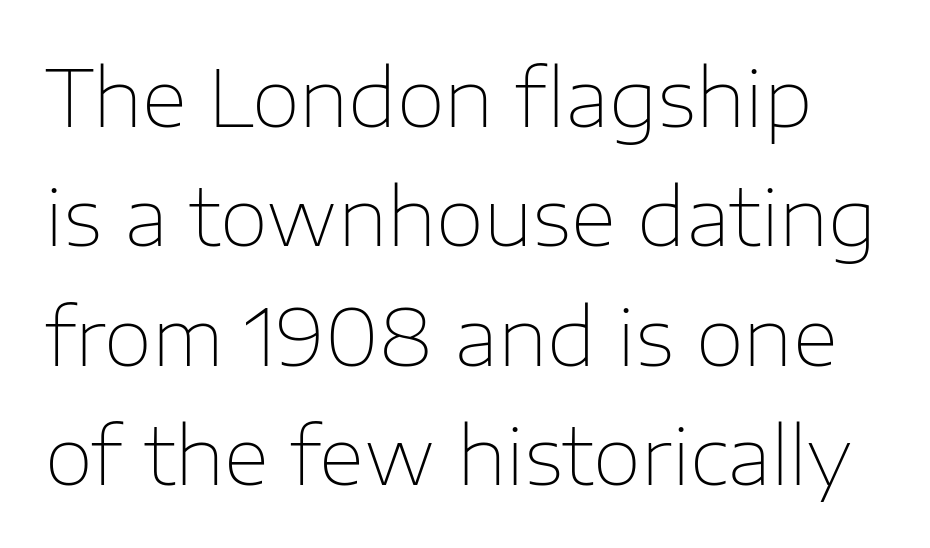
Stem width sits at or under what a default text font uses. Plain, unruled lines of type. This rendering employs a face without finishing strokes, i.e., a sans-serif. This is the regular roman posture of the typeface. Interline gaps are of average width in this sample.
